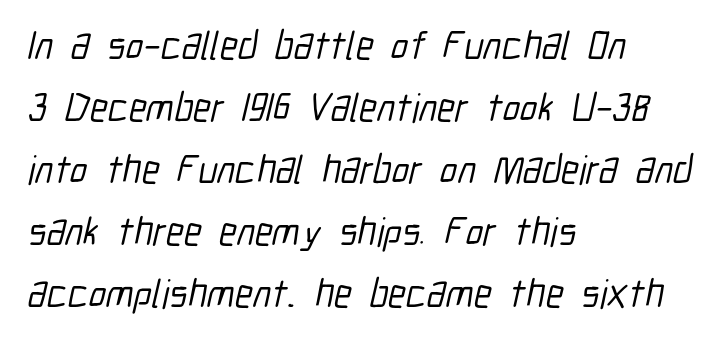
The block of text has a typical density, with ordinary space between rows. The rendering uses natural spacing where letterforms have individual widths. This sample is left-justified, so line endings fall wherever the words run out. Regarding serifs, this sample does without them.
